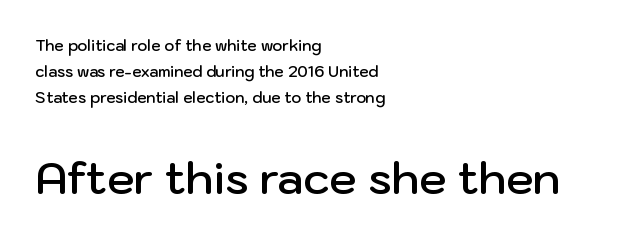
The image shows 44 px semibold sans-serif type, upright; set left-aligned, line spacing 1.73x, normal letter spacing, not underlined; the second (bottom) block is 2.93x larger; low stroke contrast and a medium x-height.
